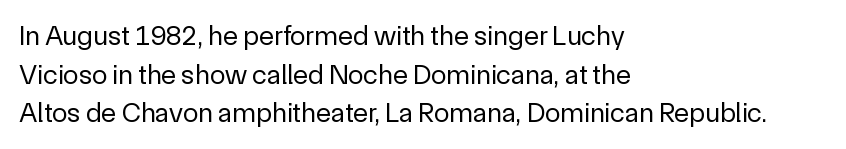
{"serif": "no", "italic": "no", "bold": "no", "weight": "regular", "width": "normal", "x_height": "medium", "monospaced": "no", "underline": "no", "align": "left", "line_spacing": "normal", "line_spacing_ratio": 1.38, "letter_spacing": "normal", "letter_spacing_em": 0.0, "glyph_px": 28}
